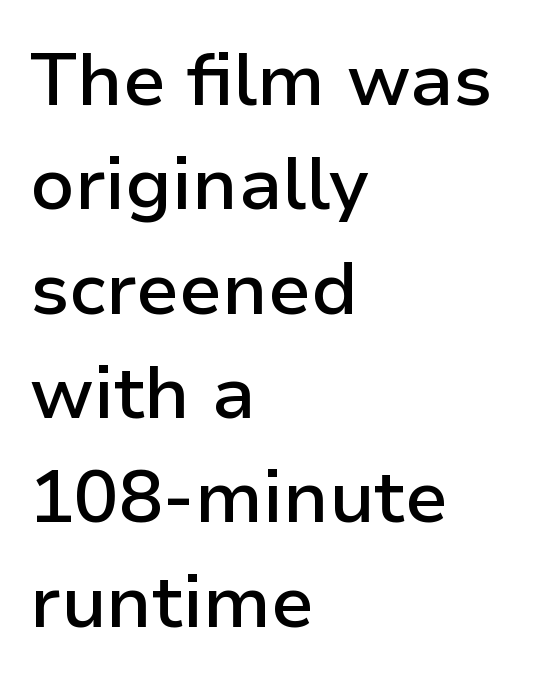
{"serif": "no", "italic": "no", "bold": "semi", "weight": "semibold", "width": "normal", "stroke_contrast": "low", "x_height": "medium", "monospaced": "no", "underline": "no", "align": "left", "line_spacing": "normal", "line_spacing_ratio": 1.41, "letter_spacing": "normal", "letter_spacing_em": 0.0, "glyph_px": 74}
